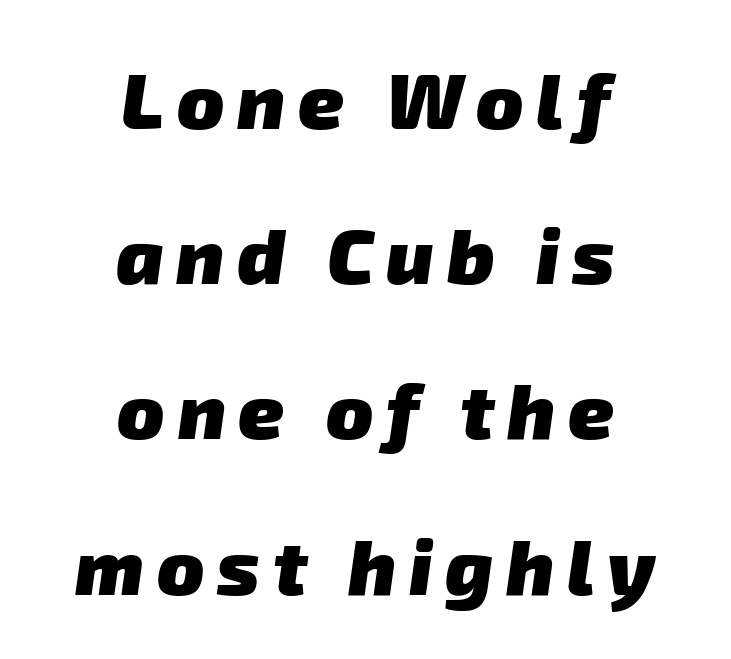
Q: Is the text bold? A: Yes.
Q: Is the typeface a serif or a sans-serif typeface? A: Sans-serif.
Q: Is the text underlined? A: No.
Q: How is the paragraph aligned? A: Centered.
Q: Is the spacing between lines tight, normal or loose? A: Loose.
Q: Width (condensed, normal, or wide)? A: Normal.
Q: Stroke contrast? A: Low.
Q: x-height? A: Medium.
Q: Monospaced? A: No.
